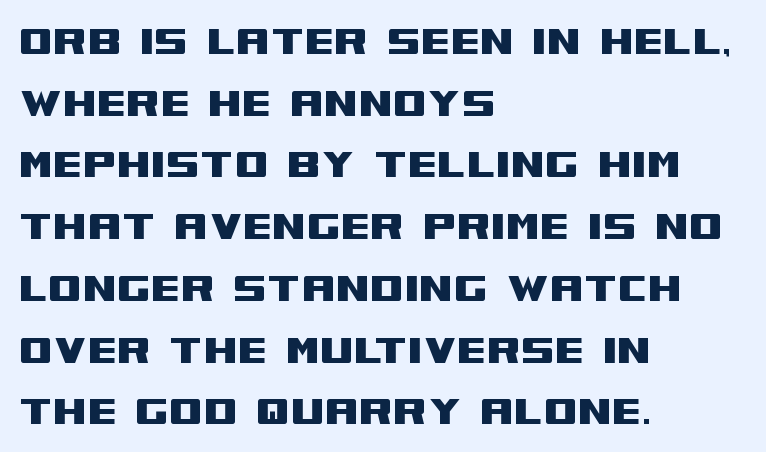
{"serif": "no", "italic": "no", "width": "wide", "stroke_contrast": "medium", "x_height": "large", "monospaced": "no", "underline": "no", "align": "left", "line_spacing": "normal", "line_spacing_ratio": 1.26, "letter_spacing": "normal", "letter_spacing_em": 0.0, "glyph_px": 49}
